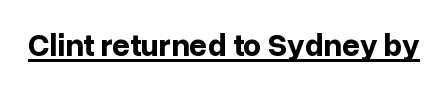
The image shows 32 px bold sans-serif type, upright; set normal letter spacing, underlined; low stroke contrast and a medium x-height.
